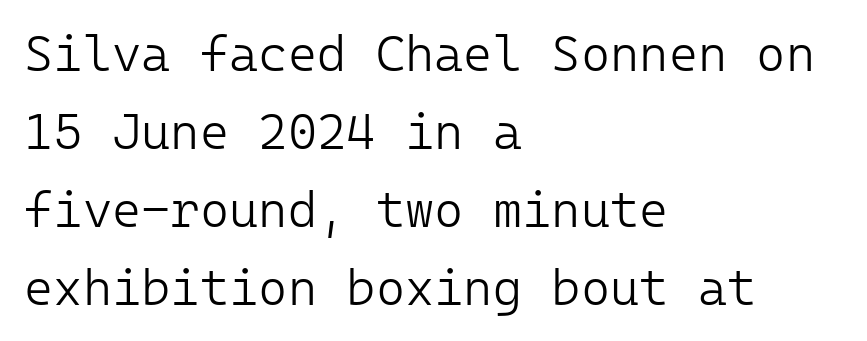
The image shows 50 px light sans-serif type, upright; set left-aligned, normal line spacing (1.56x), normal letter spacing, not underlined; low stroke contrast and a medium x-height.
